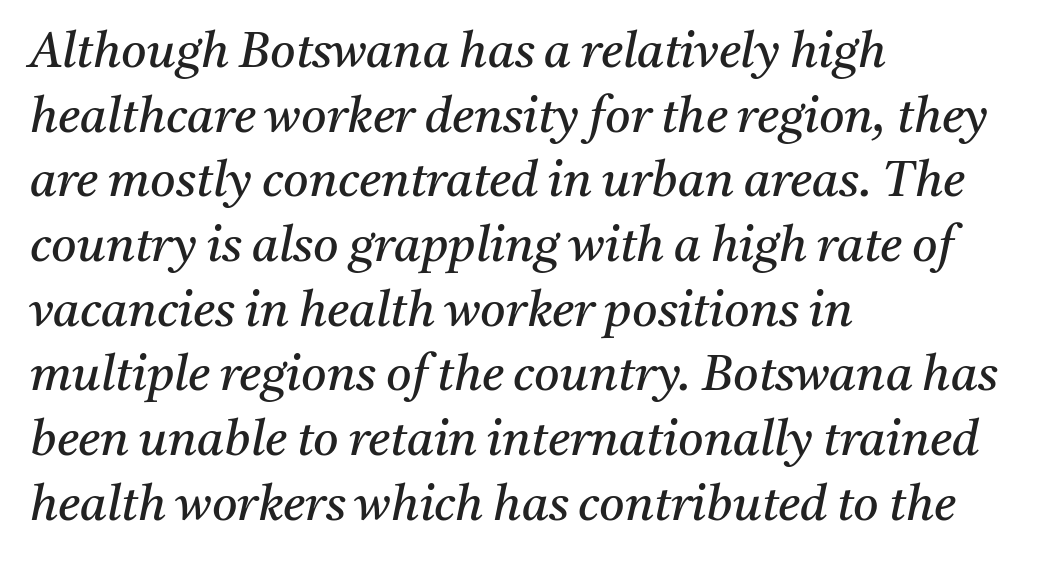
Weight class: somewhere from thin through regular. Unmarked baselines from the first word to the last. Yep, that's italic — everything's leaning. The line texture is even and compact thanks to regular tracking.
